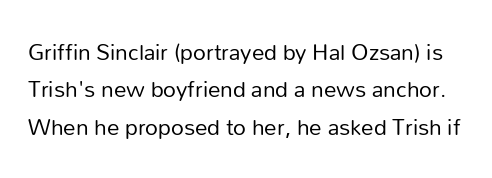
{"italic": "no", "bold": "no", "underline": "no", "line_spacing": "normal", "line_spacing_ratio": 1.5, "letter_spacing": "normal", "letter_spacing_em": 0.0, "glyph_px": 25}
